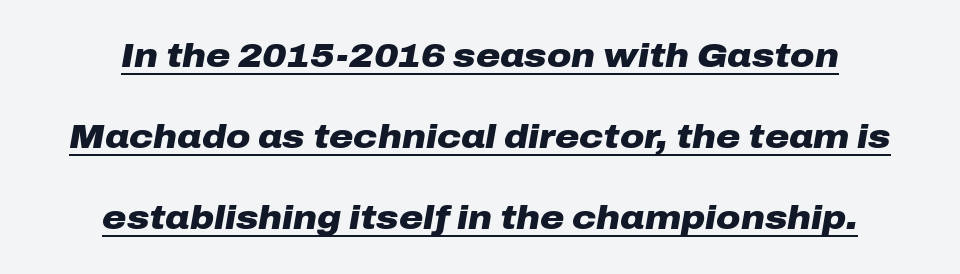
Q: Is the text bold? A: Yes.
Q: Is the text italic (slanted)? A: Yes, it leans right by about 10 degrees.
Q: Is the text underlined? A: Yes.
Q: Is the spacing between letters normal or unusually wide? A: Normal.
Q: Is the spacing between lines tight, normal or loose? A: Loose.
Q: Width (condensed, normal, or wide)? A: Wide.
Q: Stroke contrast? A: Low.
Q: x-height? A: Medium.
Q: Monospaced? A: No.
